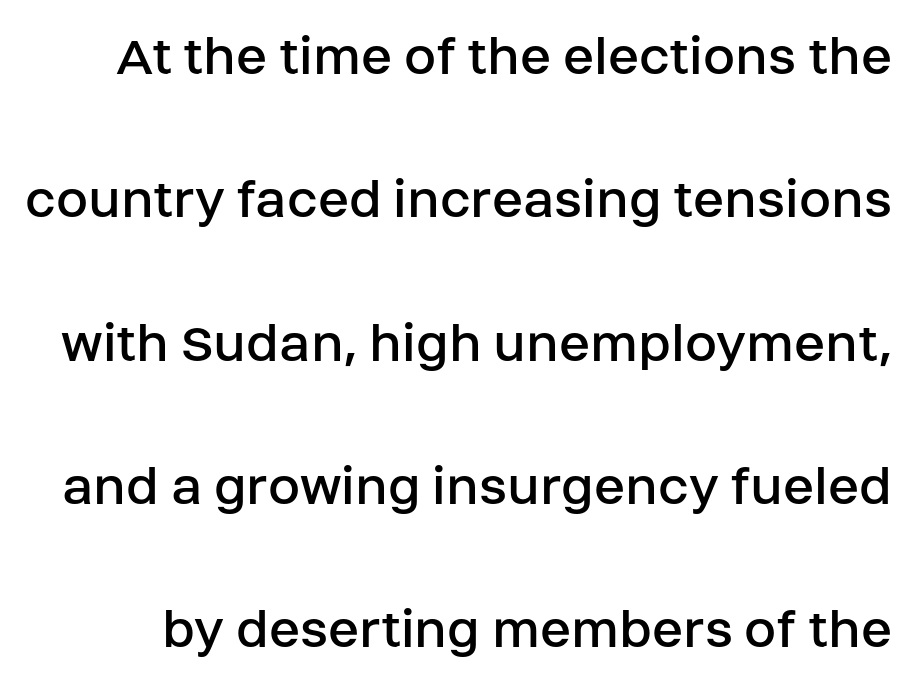
Q: Is the text bold? A: No.
Q: Is the text italic (slanted)? A: No, it is upright.
Q: Is the typeface a serif or a sans-serif typeface? A: Sans-serif.
Q: Is the text underlined? A: No.
Q: Is the spacing between letters normal or unusually wide? A: Normal.
Q: Is the spacing between lines tight, normal or loose? A: Loose.
Q: Width (condensed, normal, or wide)? A: Normal.
Q: Stroke contrast? A: Low.
Q: x-height? A: Large.
Q: Monospaced? A: No.
